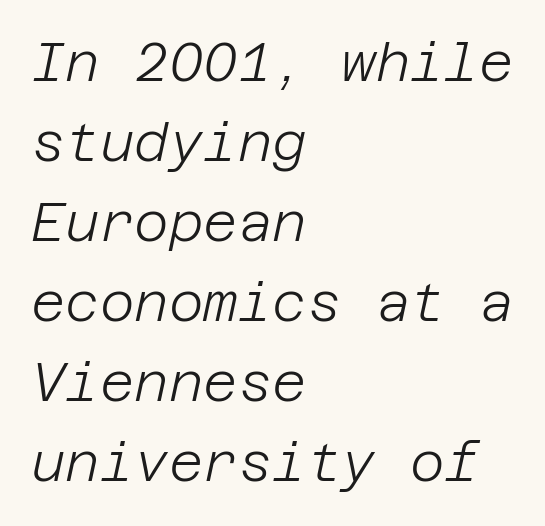
The image shows 53 px light type, italic (leaning right); set left-aligned, normal line spacing (1.51x), normal letter spacing, not underlined; low stroke contrast and a large x-height.
